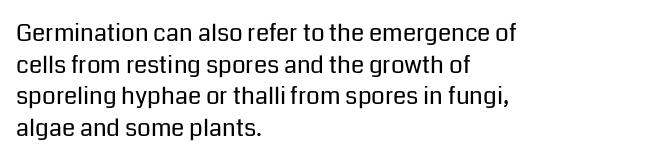
{"italic": "no", "bold": "no", "underline": "no", "align": "left", "line_spacing": "normal", "line_spacing_ratio": 1.32, "letter_spacing": "normal", "letter_spacing_em": 0.0, "glyph_px": 24}
